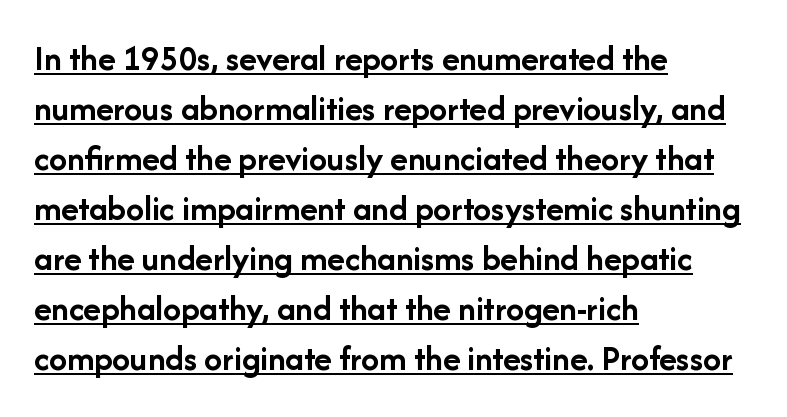
Q: Is the text bold? A: Yes.
Q: Is the text italic (slanted)? A: No, it is upright.
Q: Is the typeface a serif or a sans-serif typeface? A: Sans-serif.
Q: Is the text underlined? A: Yes.
Q: How is the paragraph aligned? A: Left-aligned.
Q: Is the spacing between letters normal or unusually wide? A: Normal.
Q: Is the spacing between lines tight, normal or loose? A: Normal.
Q: Width (condensed, normal, or wide)? A: Normal.
Q: Stroke contrast? A: Low.
Q: x-height? A: Medium.
Q: Monospaced? A: No.
